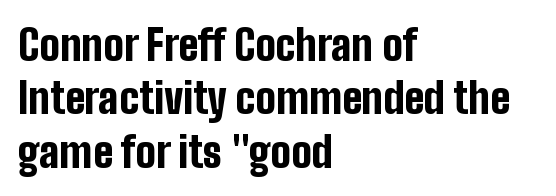
The image shows 43 px bold, condensed sans-serif type, upright; set left-aligned, line spacing 1.24x, normal letter spacing, not underlined; low stroke contrast and a medium x-height.
